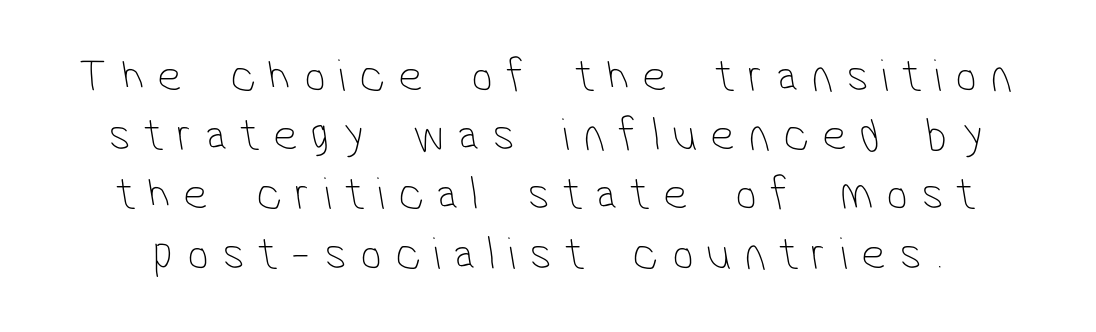
Only glyphs here, with clear space below each row. You can tell from the bare stems that sans-serif type was used. Honestly, the letter spacing is so wide it's the main thing you notice. Whoever set this chose a conventional vertical rhythm.
